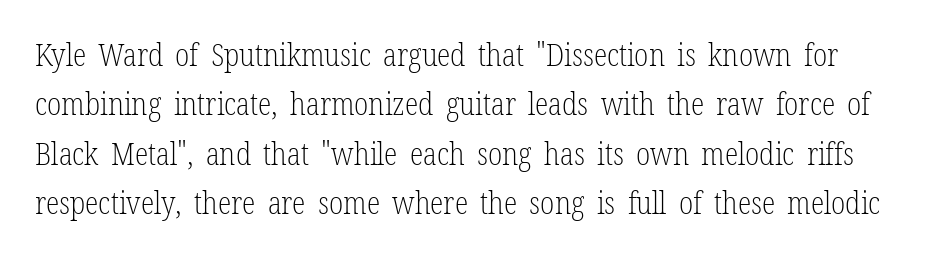
Q: Is the text bold? A: No.
Q: Is the text italic (slanted)? A: No, it is upright.
Q: Is the typeface a serif or a sans-serif typeface? A: Serif.
Q: Is the text underlined? A: No.
Q: Is the spacing between letters normal or unusually wide? A: Normal.
Q: Is the spacing between lines tight, normal or loose? A: Normal.
Q: Width (condensed, normal, or wide)? A: Condensed.
Q: Stroke contrast? A: Low.
Q: x-height? A: Medium.
Q: Monospaced? A: No.
